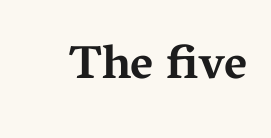
No word sits above an underline. Italic: no, the glyphs are upright roman. A full-strength bold gives these letters their thick strokes. Serifs: yes, visible at the terminals of the letterforms. You could call the tracking neutral — neither tight nor loose.
